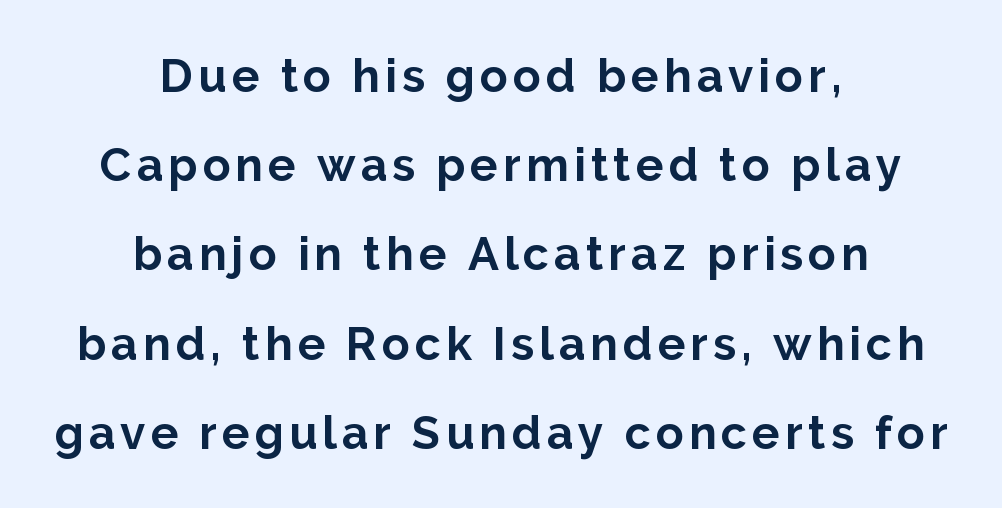
Quick note: underline off. Reading down the column, the eye jumps a long way to each next line. Horizontal alignment here is central, giving a formal, balanced look. Pretty heavy lettering here — definitely bold. The font family rendered here belongs to the sans-serif group. Vertical strokes here are truly vertical.
